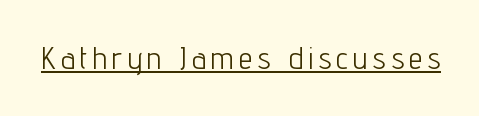
{"serif": "no", "italic": "no", "bold": "no", "weight": "light", "width": "condensed", "stroke_contrast": "low", "x_height": "medium", "monospaced": "no", "underline": "yes", "glyph_px": 31}
